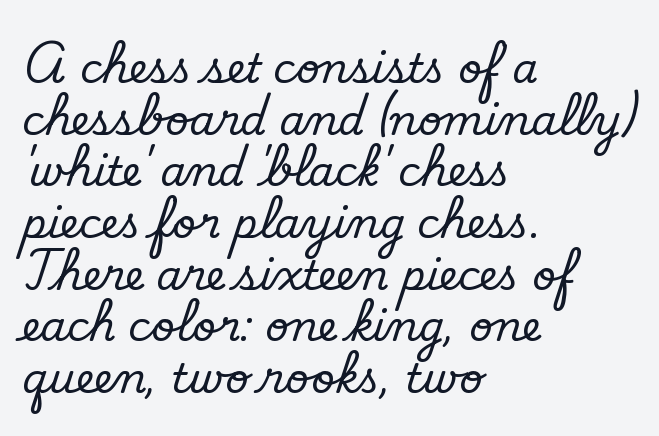
The image shows 41 px regular-weight sans-serif type; set left-aligned, normal line spacing (1.26x), normal letter spacing, not underlined; low stroke contrast and a small x-height.
